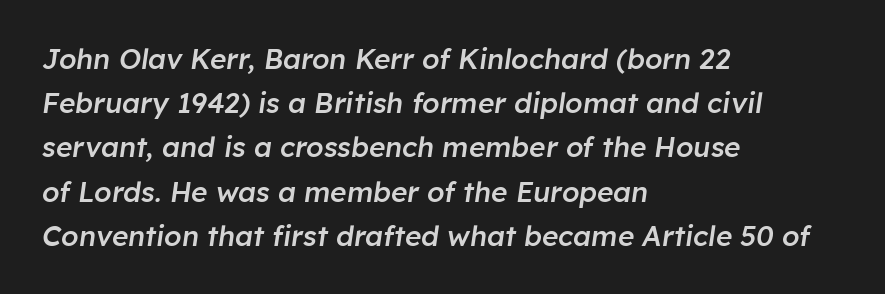
The image shows 28 px semibold type, italic (leaning right); set left-aligned, normal line spacing (1.58x), normal letter spacing, not underlined; low stroke contrast and a medium x-height.
